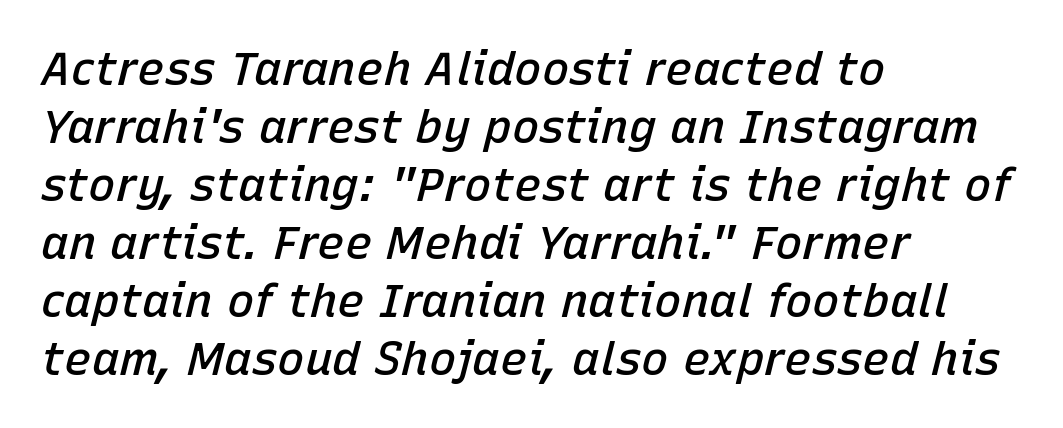
Q: Is the text bold? A: Semi-bold.
Q: Is the text italic (slanted)? A: Yes, it leans right by about 15 degrees.
Q: Is the text underlined? A: No.
Q: How is the paragraph aligned? A: Left-aligned.
Q: Is the spacing between letters normal or unusually wide? A: Normal.
Q: Is the spacing between lines tight, normal or loose? A: Normal.
Q: Width (condensed, normal, or wide)? A: Normal.
Q: Stroke contrast? A: Low.
Q: x-height? A: Medium.
Q: Monospaced? A: No.
